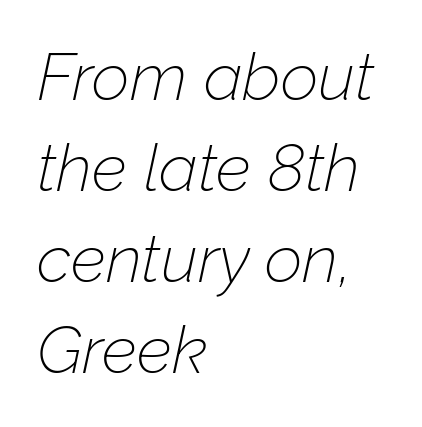
{"italic": "yes", "lean": "right", "slant_degrees": 12, "bold": "no", "weight": "thin", "width": "normal", "stroke_contrast": "low", "x_height": "medium", "monospaced": "no", "underline": "no", "align": "left", "line_spacing": "normal", "line_spacing_ratio": 1.38, "letter_spacing": "normal", "letter_spacing_em": 0.0, "glyph_px": 66}
